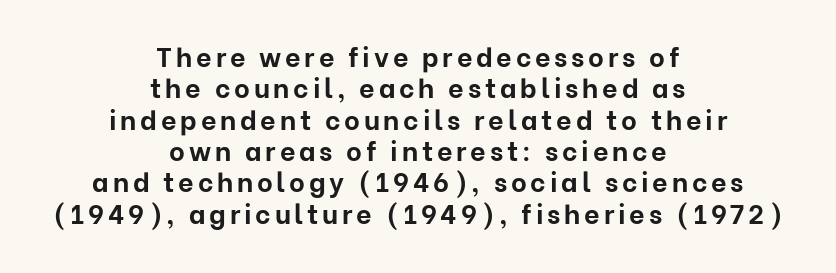
Q: Is the text bold? A: Yes.
Q: Is the text italic (slanted)? A: No, it is upright.
Q: Is the text underlined? A: No.
Q: How is the paragraph aligned? A: Centered.
